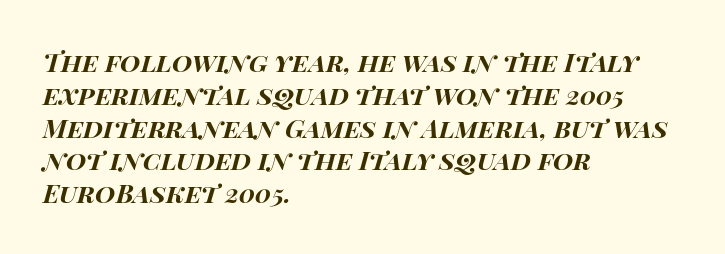
{"italic": "yes", "lean": "right", "slant_degrees": 15, "bold": "yes", "underline": "no", "align": "left", "line_spacing": "normal", "line_spacing_ratio": 1.26, "letter_spacing": "normal", "letter_spacing_em": 0.0, "glyph_px": 26}
